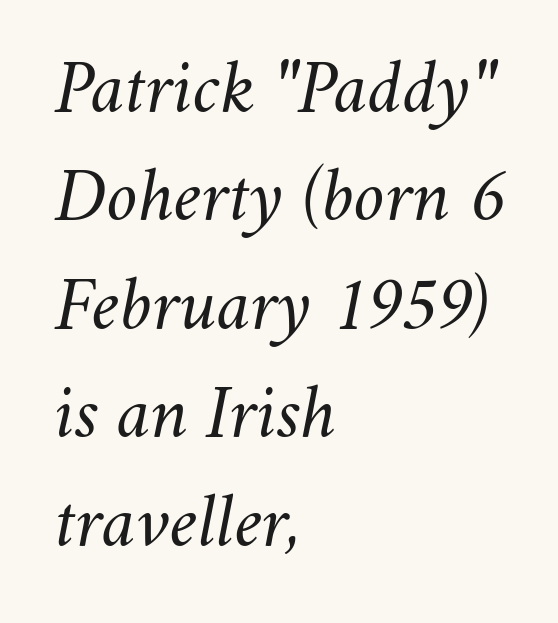
Is the letter spacing exaggerated? No — it looks like the ordinary default. Caption: multi-line text, flush left, ragged right. The letterforms sit at book weight or below. The strip under each line holds only bare page. A typesetter would call this proportional, since set widths differ per character. The glyphs look as if they've been sheared to an angle.
